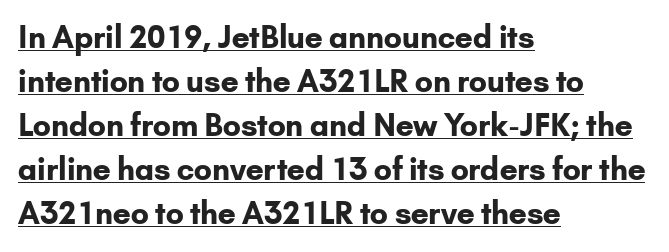
{"serif": "no", "italic": "no", "bold": "yes", "weight": "bold", "width": "normal", "stroke_contrast": "low", "x_height": "small", "monospaced": "no", "underline": "yes", "align": "left", "line_spacing": "normal", "line_spacing_ratio": 1.47, "letter_spacing": "normal", "letter_spacing_em": 0.0, "glyph_px": 30}
